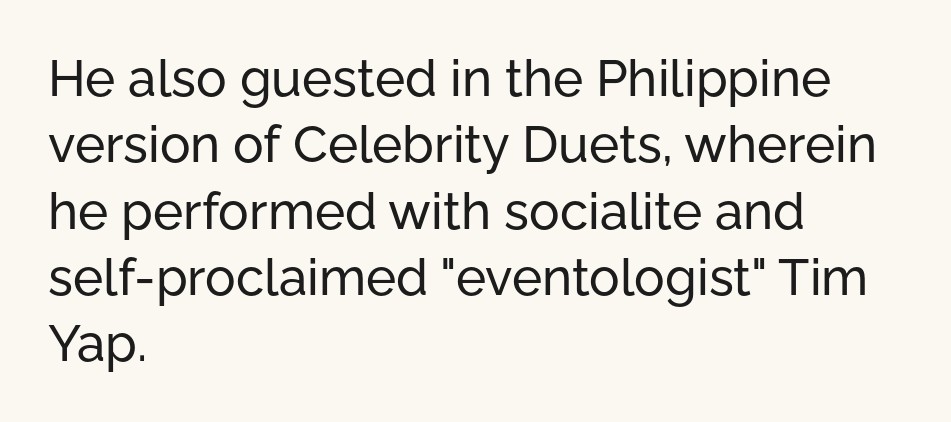
The image shows 51 px sans-serif type, upright; set left-aligned, normal line spacing (1.3x), normal letter spacing, not underlined; low stroke contrast and a medium x-height.
